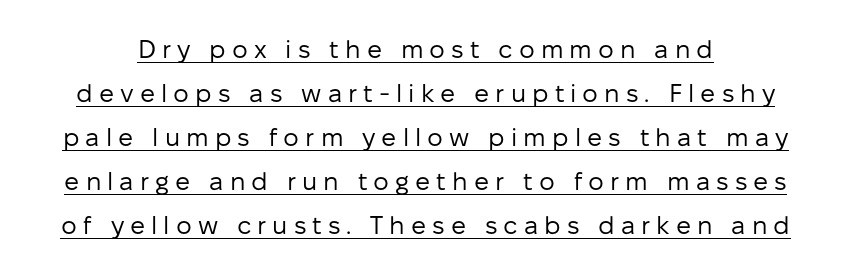
Posture: vertical. In designer terms, the underline attribute is active on this setting. Between one letter and the next there's a generous, obvious gap. The passage shown is not bold in any degree.
